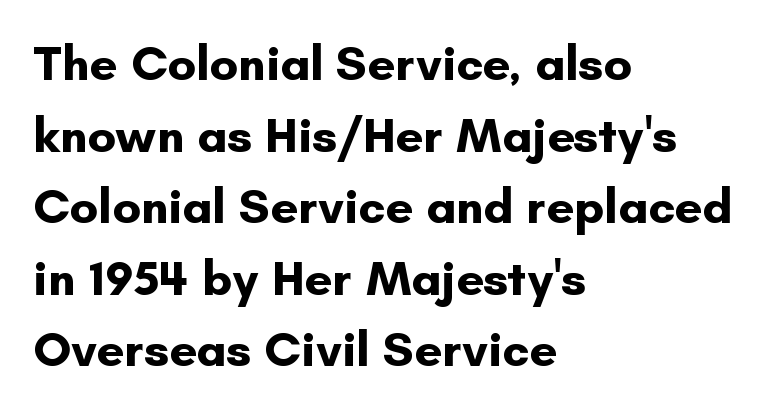
The area under the type is left untouched. Looks like regular typesetting: each glyph gets only the width it needs. The characters look thick and weighty, a clear bold. A typesetter would call this leading conventional body-copy spacing.
